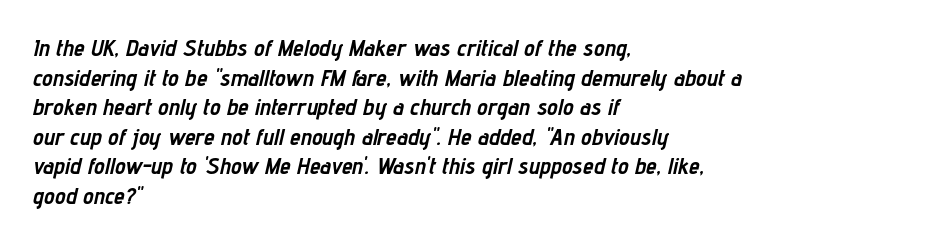
Q: Is the text bold? A: Yes.
Q: Is the text italic (slanted)? A: Yes, it leans right by about 12 degrees.
Q: Is the text underlined? A: No.
Q: How is the paragraph aligned? A: Left-aligned.
Q: Is the spacing between letters normal or unusually wide? A: Normal.
